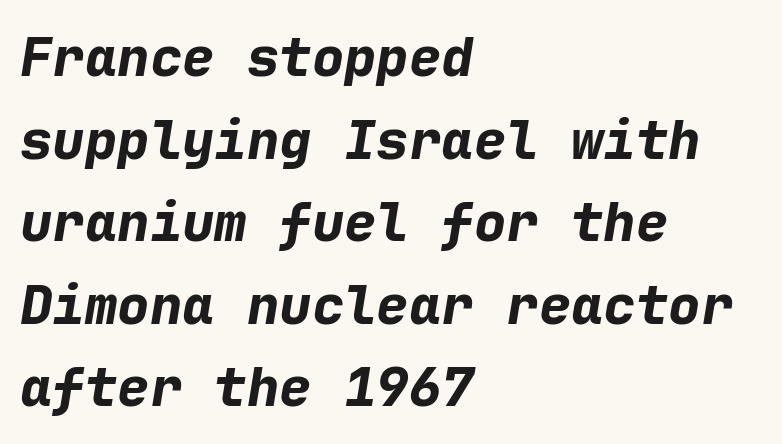
Q: Is the text bold? A: Yes.
Q: Is the text italic (slanted)? A: Yes, it leans right by about 9 degrees.
Q: Is the text underlined? A: No.
Q: How is the paragraph aligned? A: Left-aligned.
Q: Is the spacing between letters normal or unusually wide? A: Normal.
Q: Is the spacing between lines tight, normal or loose? A: Normal.
Q: Width (condensed, normal, or wide)? A: Normal.
Q: Stroke contrast? A: Low.
Q: x-height? A: Medium.
Q: Monospaced? A: Yes.
